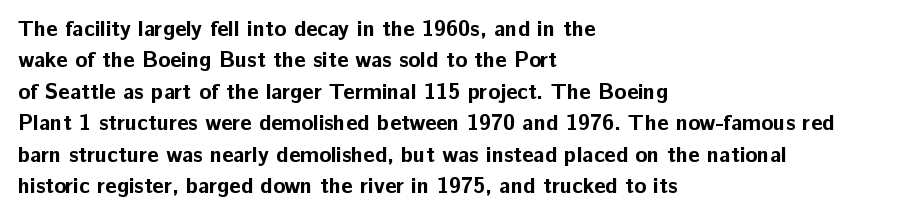
{"italic": "no", "bold": "yes", "underline": "no", "align": "left", "line_spacing": "normal", "line_spacing_ratio": 1.43, "letter_spacing": "normal", "letter_spacing_em": 0.0, "glyph_px": 22}
